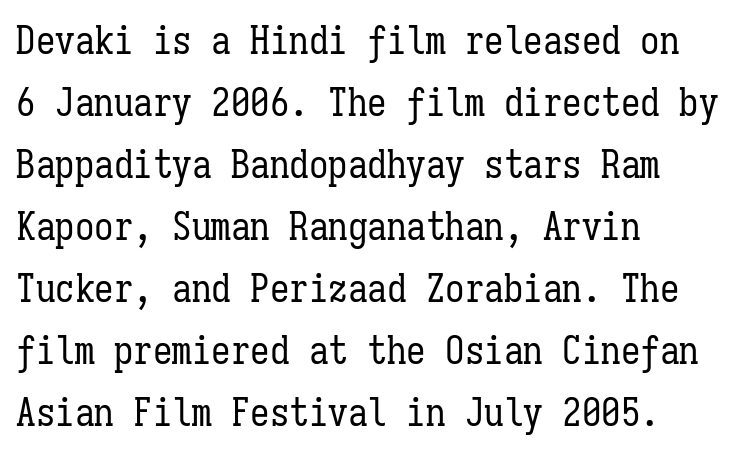
Q: Is the text bold? A: No.
Q: Is the text italic (slanted)? A: No, it is upright.
Q: Is the text underlined? A: No.
Q: How is the paragraph aligned? A: Left-aligned.
Q: Is the spacing between letters normal or unusually wide? A: Normal.
Q: Is the spacing between lines tight, normal or loose? A: Normal.
Q: Width (condensed, normal, or wide)? A: Condensed.
Q: Stroke contrast? A: Low.
Q: x-height? A: Medium.
Q: Monospaced? A: Yes.
